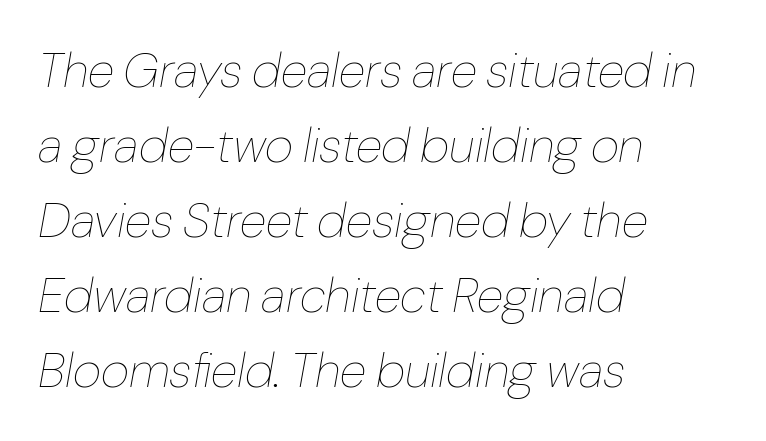
Is this a heavy cut? Hardly; it is regular or lighter. Is the letter spacing exaggerated? No — it looks like the ordinary default. Whoever set this chose a conventional vertical rhythm. Spacing verdict: proportional, widths tailored to each character. The space beneath each line is pristine and unruled. Yep, that's italic — everything's leaning.
